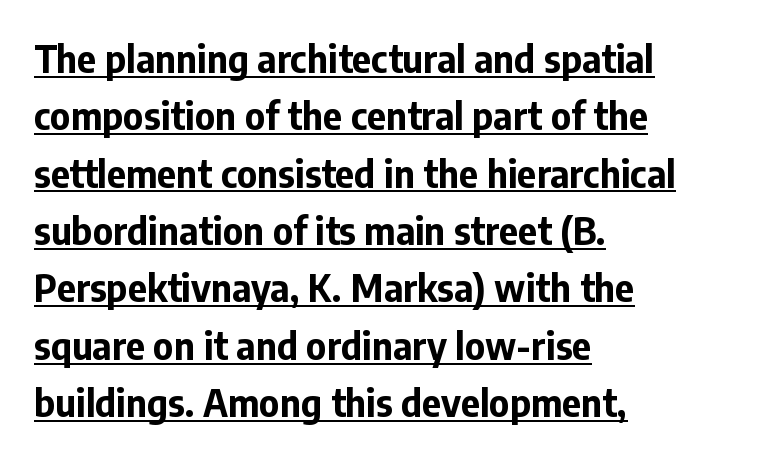
Does the type have serifs? No, each stem ends abruptly. Designer's note — italics off, roman on. The words here are underlined. Looks like regular typesetting: each glyph gets only the width it needs. This sample keeps an unexceptional amount of space between lines. In CSS terms this would be text-align: left.
